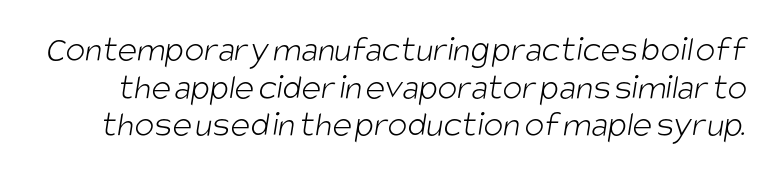
The image shows 37 px light, condensed sans-serif type; set tight line spacing (1.02x), normal letter spacing, not underlined; low stroke contrast and a large x-height.
